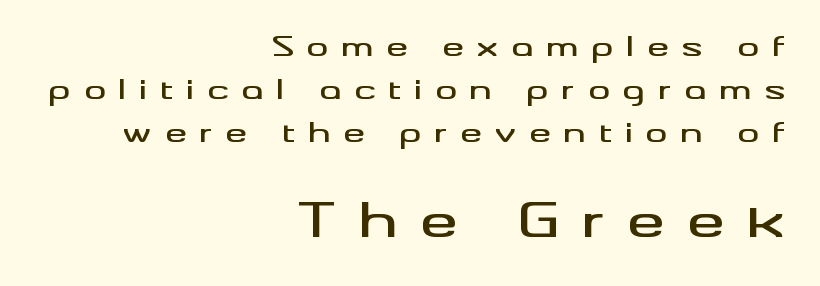
You could only call the tracking loose — the letters float apart. The space directly below the letters is spotless. Does the copy run flush right? Yes — the right margin is perfectly even. The type sits square on the baseline with zero lean. The line-height multiplier appears to be the usual default.
